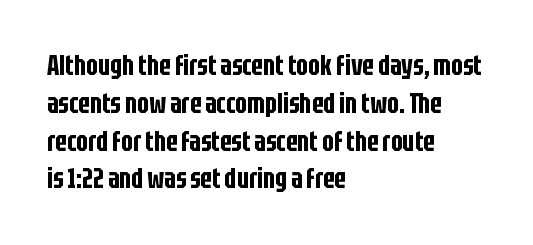
Q: Is the text italic (slanted)? A: No, it is upright.
Q: Is the typeface a serif or a sans-serif typeface? A: Sans-serif.
Q: Is the text underlined? A: No.
Q: How is the paragraph aligned? A: Left-aligned.
Q: Is the spacing between letters normal or unusually wide? A: Normal.
Q: Is the spacing between lines tight, normal or loose? A: Normal.
Q: Width (condensed, normal, or wide)? A: Condensed.
Q: Stroke contrast? A: Low.
Q: x-height? A: Large.
Q: Monospaced? A: No.
